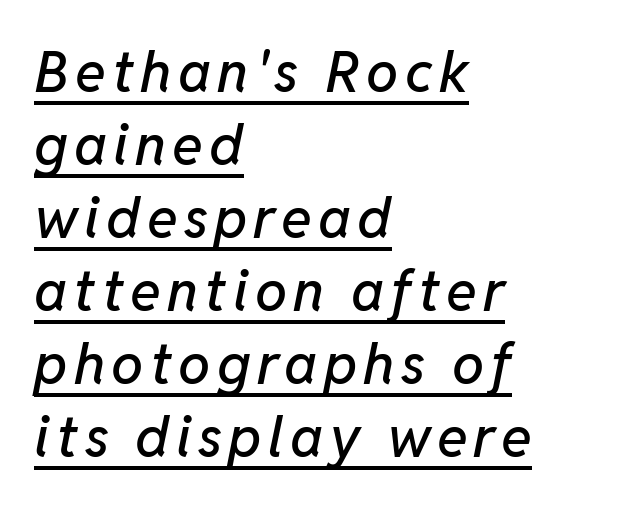
{"italic": "yes", "lean": "right", "slant_degrees": 11, "width": "normal", "stroke_contrast": "low", "x_height": "medium", "monospaced": "no", "underline": "yes", "align": "left", "line_spacing": "normal", "line_spacing_ratio": 1.28, "glyph_px": 57}
